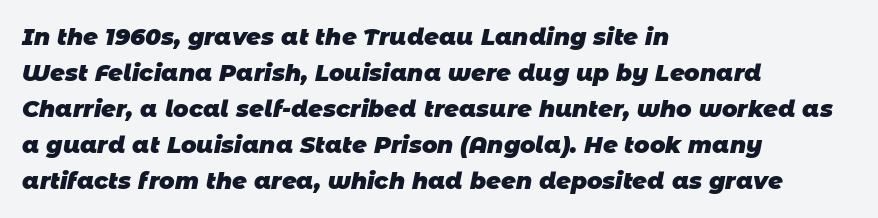
{"bold": "yes", "underline": "no", "align": "left", "line_spacing": "normal", "line_spacing_ratio": 1.57, "letter_spacing": "normal", "letter_spacing_em": 0.0, "glyph_px": 23}
